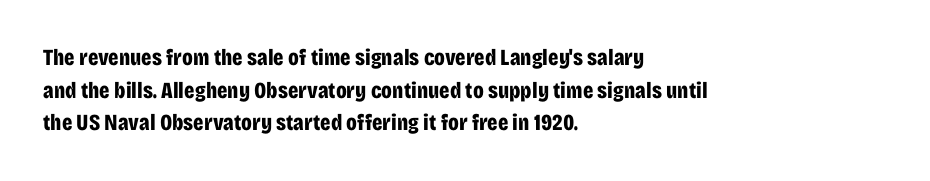
The image shows 23 px bold type, upright; set left-aligned, normal line spacing (1.42x), normal letter spacing, not underlined.
